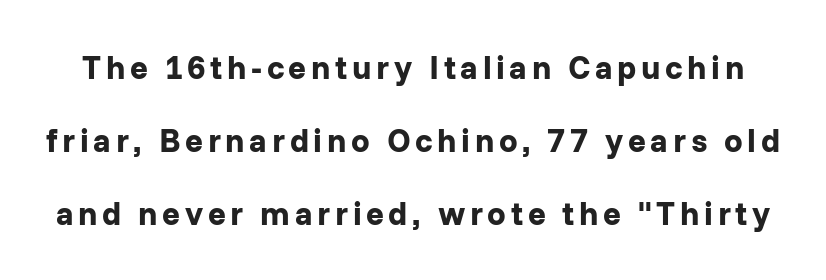
Q: Is the text bold? A: Yes.
Q: Is the text italic (slanted)? A: No, it is upright.
Q: Is the typeface a serif or a sans-serif typeface? A: Sans-serif.
Q: Is the text underlined? A: No.
Q: Is the spacing between lines tight, normal or loose? A: Loose.
Q: Width (condensed, normal, or wide)? A: Normal.
Q: Stroke contrast? A: Low.
Q: x-height? A: Medium.
Q: Monospaced? A: No.
